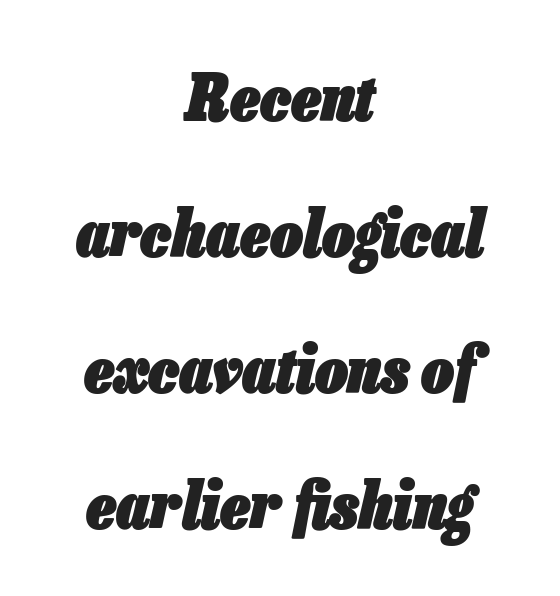
The image shows 65 px heavy, condensed type, italic (leaning right); set centered, loose line spacing (2.09x), normal letter spacing, not underlined; low stroke contrast and a medium x-height.
